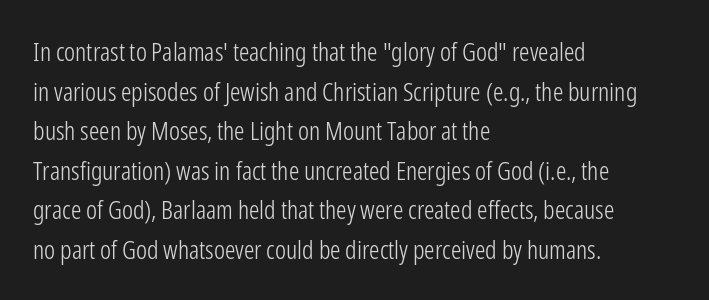
Q: Is the text bold? A: No.
Q: Is the text italic (slanted)? A: No, it is upright.
Q: Is the text underlined? A: No.
Q: How is the paragraph aligned? A: Left-aligned.
Q: Is the spacing between letters normal or unusually wide? A: Normal.
Q: Is the spacing between lines tight, normal or loose? A: Normal.
